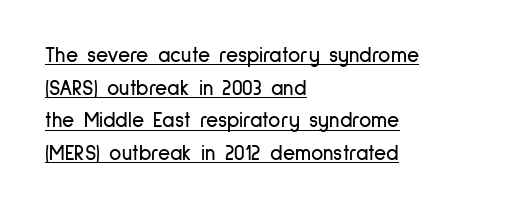
Q: Is the text italic (slanted)? A: No, it is upright.
Q: Is the text underlined? A: Yes.
Q: How is the paragraph aligned? A: Left-aligned.
Q: Is the spacing between letters normal or unusually wide? A: Normal.
Q: Is the spacing between lines tight, normal or loose? A: Normal.
